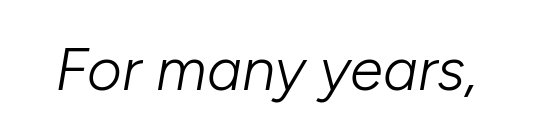
The image shows 60 px light type, italic (leaning right); set normal letter spacing, not underlined; low stroke contrast and a medium x-height.
